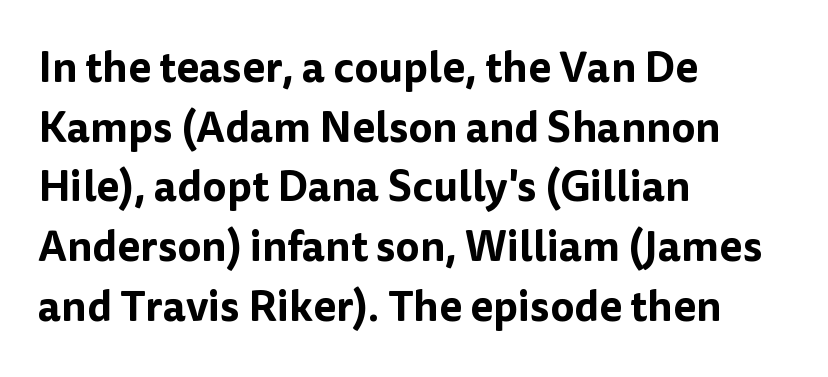
The image shows 42 px sans-serif type, upright; set left-aligned, normal line spacing (1.42x), normal letter spacing, not underlined; low stroke contrast and a medium x-height.
